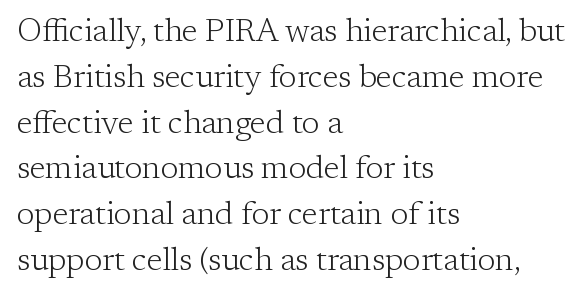
Q: Is the text bold? A: No.
Q: Is the text italic (slanted)? A: No, it is upright.
Q: Is the typeface a serif or a sans-serif typeface? A: Serif.
Q: Is the text underlined? A: No.
Q: How is the paragraph aligned? A: Left-aligned.
Q: Is the spacing between letters normal or unusually wide? A: Normal.
Q: Is the spacing between lines tight, normal or loose? A: Normal.
Q: Width (condensed, normal, or wide)? A: Normal.
Q: Stroke contrast? A: Low.
Q: x-height? A: Medium.
Q: Monospaced? A: No.
